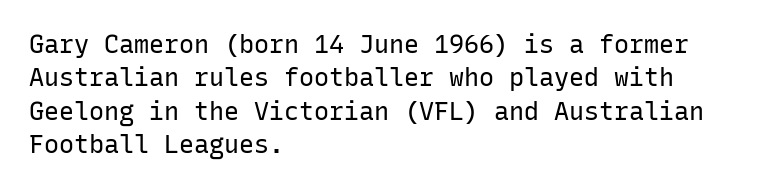
Q: Is the text bold? A: No.
Q: Is the text italic (slanted)? A: No, it is upright.
Q: Is the text underlined? A: No.
Q: How is the paragraph aligned? A: Left-aligned.
Q: Is the spacing between letters normal or unusually wide? A: Normal.
Q: Is the spacing between lines tight, normal or loose? A: Normal.
